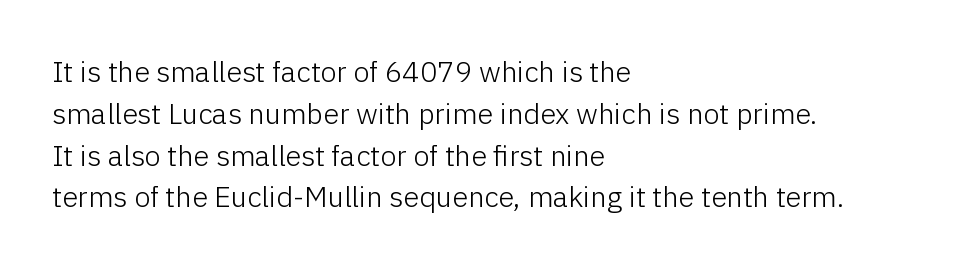
Tall strokes in this sample are plumb rather than angled. No feet cap the strokes, marking this as sans-serif type. Glance below the letters and you will spot only blank space. Every row of glyphs begins at an identical x-position on the left. The face used here is proportionally spaced, like ordinary book or web type. The letters sit at their default tracking, neither squeezed nor spread.
